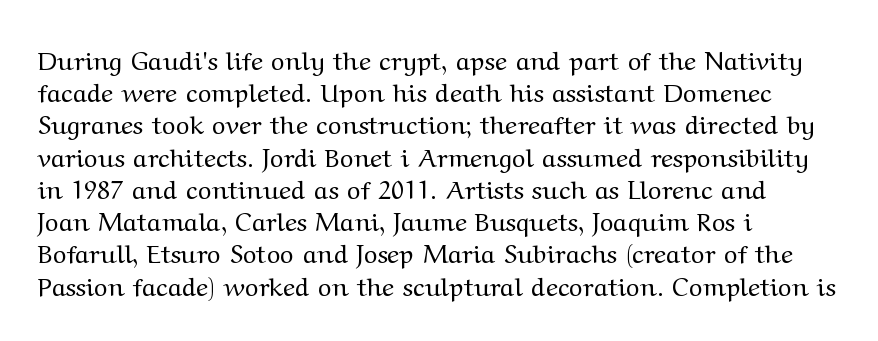
The image shows 26 px text type, upright; set left-aligned, line spacing 1.24x, normal letter spacing, not underlined.
